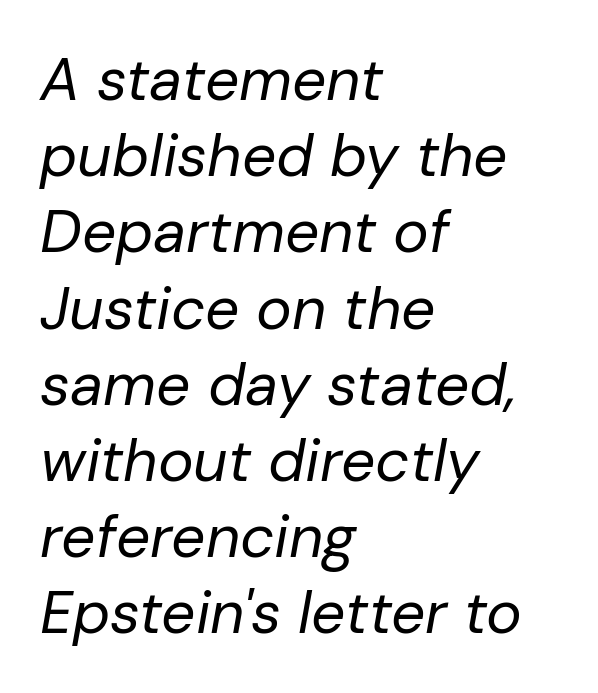
Does the leading feel generous? No, just average. Each letter keeps its own natural width here, so spacing adapts to shape. The strip under each line holds only bare page. Is this a heavy cut? Hardly; it is regular or lighter. These lines were composed using italics. Leftover space on each line is placed entirely after the last word.
